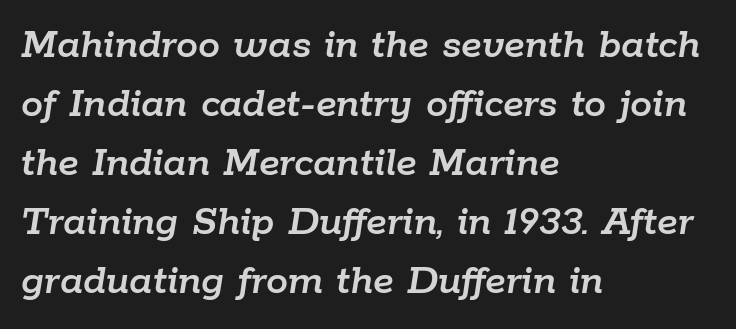
{"italic": "yes", "lean": "right", "slant_degrees": 9, "width": "normal", "stroke_contrast": "low", "x_height": "medium", "monospaced": "no", "underline": "no", "align": "left", "line_spacing": "normal", "line_spacing_ratio": 1.34, "letter_spacing": "normal", "letter_spacing_em": 0.0, "glyph_px": 44}
